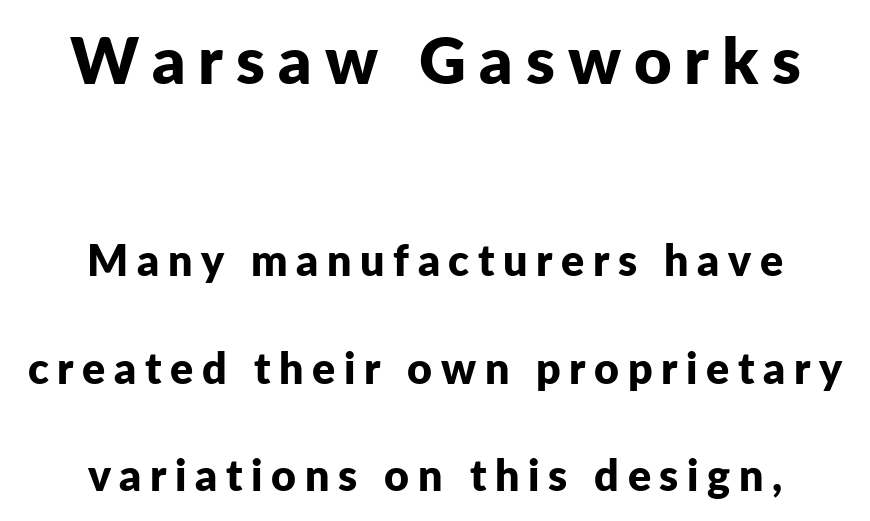
{"serif": "no", "italic": "no", "bold": "yes", "weight": "bold", "width": "normal", "stroke_contrast": "low", "x_height": "medium", "monospaced": "no", "underline": "no", "align": "center", "line_spacing": "loose", "line_spacing_ratio": 2.5, "letter_spacing": "wide", "letter_spacing_em": 0.2, "larger_block": "first", "size_ratio": 1.51, "glyph_px": 65}
